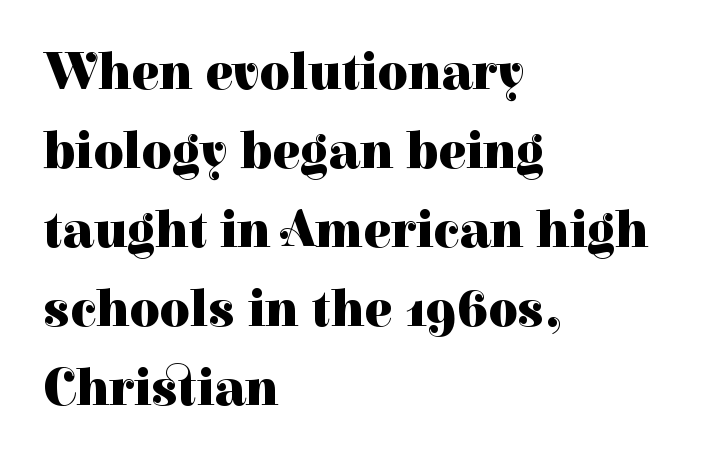
Does the copy run flush right? No — it runs flush left. Font category for this specimen: serif. Unlike italic type, these characters show no tilt at all. Is this a fixed-width face? No — the glyphs have proportional, varying widths. Strong, thick strokes mark this as bold type. Is the letter spacing exaggerated? No — it looks like the ordinary default.
